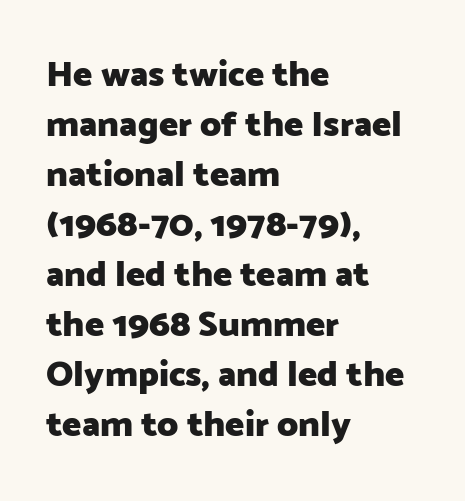
{"serif": "no", "italic": "no", "bold": "yes", "weight": "heavy", "width": "normal", "stroke_contrast": "low", "x_height": "medium", "monospaced": "no", "underline": "no", "align": "left", "line_spacing": "normal", "line_spacing_ratio": 1.39, "letter_spacing": "normal", "letter_spacing_em": 0.0, "glyph_px": 36}
